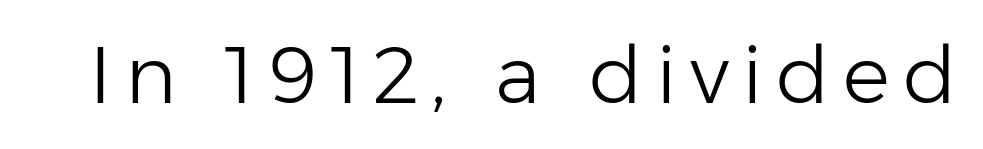
You can tell from the bare stems that sans-serif type was used. Is this a heavy cut? Hardly; it is regular or lighter. A bare baseline throughout the passage. Proportional: the letters do not fall into vertical columns.
